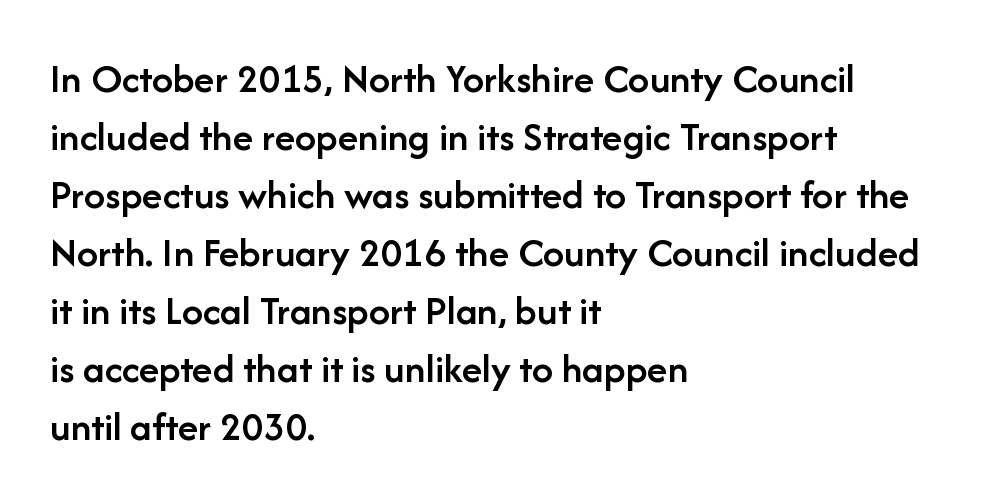
The characters display no serif detailing; their extremities are plain. Alignment: flush left. Unlike italic type, these characters show no tilt at all. The sample has been set in demibold, a notch under bold. Is this a fixed-width face? No — the glyphs have proportional, varying widths.
